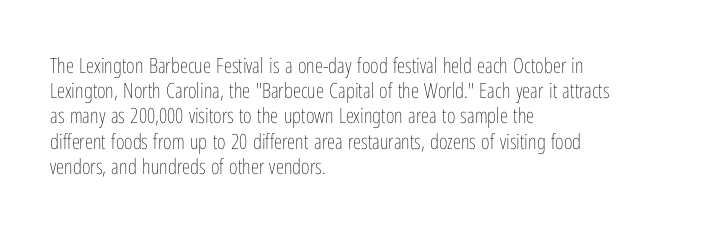
The letterforms sit shoulder to shoulder at normal distance. Typeset ragged right — the left edge is the straight one. The lettering holds an erect, upright posture throughout. Vertical stems look standard width or narrower in stroke. Beneath every word, the page is bare.
